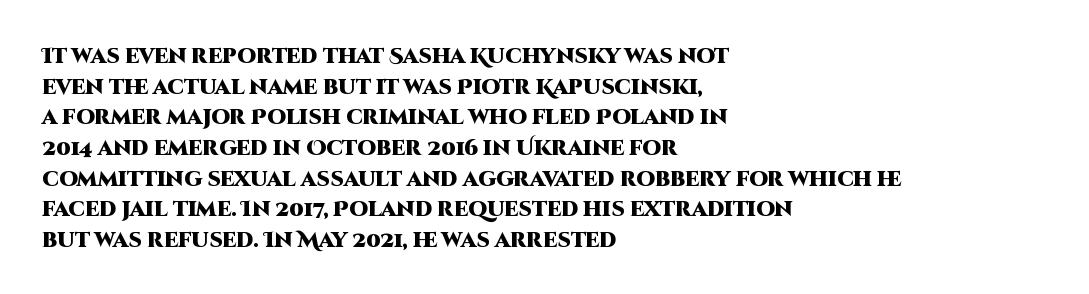
The image shows 21 px bold type, upright; set left-aligned, normal line spacing (1.46x), normal letter spacing, not underlined.
